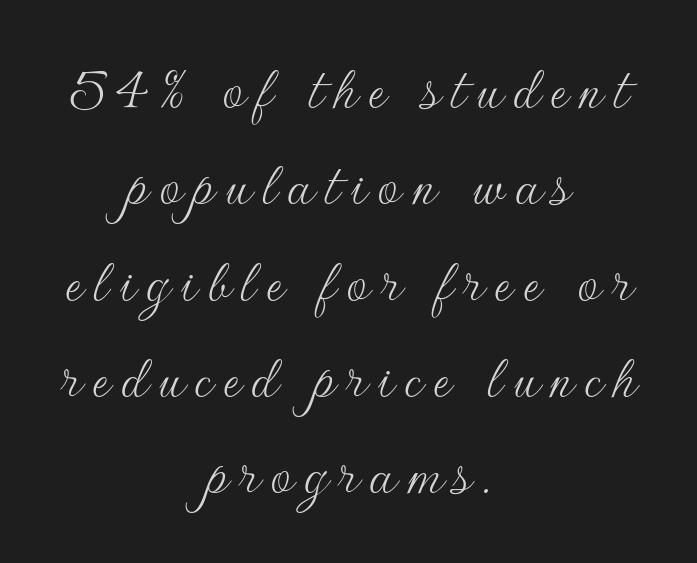
The rendering positions every line midway between the sides. A typesetter would call this leading conventional body-copy spacing. Honestly, there is no underline to notice here at all. The passage shown is typeset with a sans-serif family. Varying glyph widths throughout — classic text-font behaviour.
